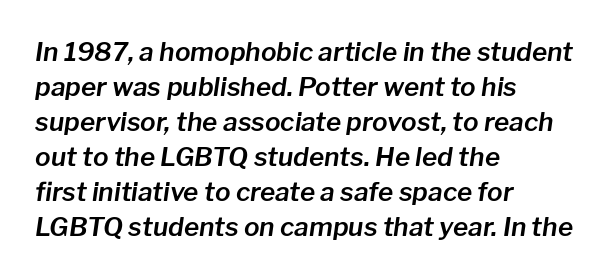
{"italic": "yes", "lean": "right", "slant_degrees": 8, "underline": "no", "align": "left", "line_spacing": "normal", "line_spacing_ratio": 1.35, "letter_spacing": "normal", "letter_spacing_em": 0.0, "glyph_px": 26}
